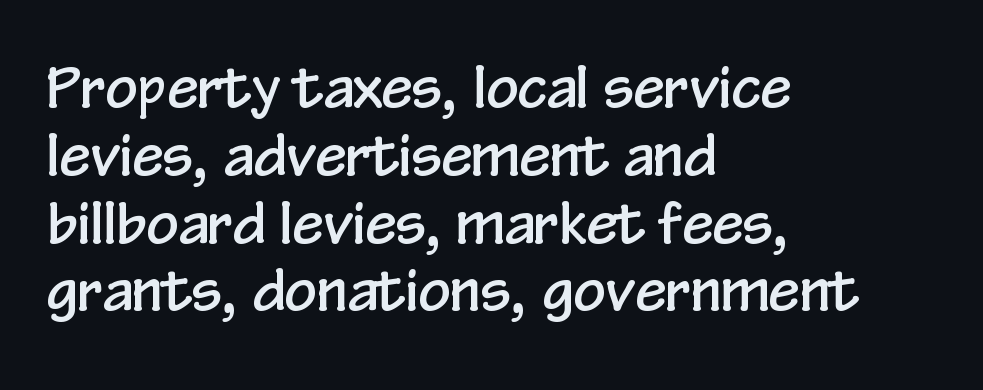
The image shows 56 px condensed sans-serif type, upright; set left-aligned, line spacing 1.21x, normal letter spacing, not underlined; low stroke contrast and a medium x-height.
